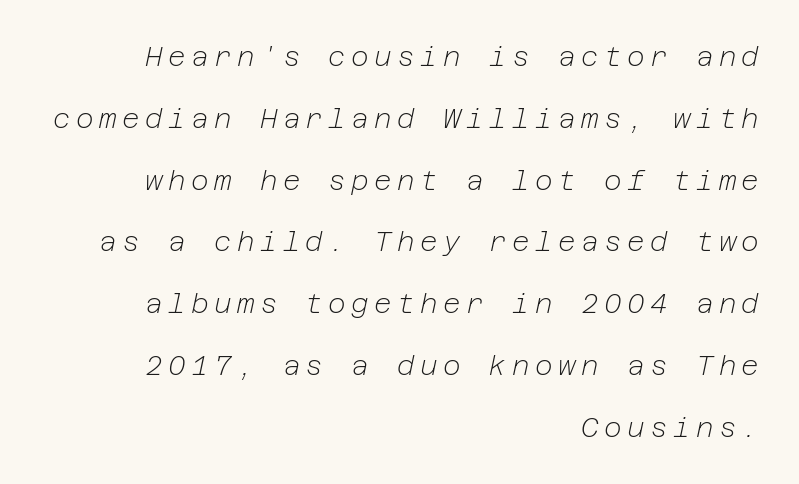
The typesetting does not lean heavy: it is not bold. Is the type slanted? Yes — the strokes lean at a clear angle. Notice the wide empty band between every row — that's loose leading. The lines in this sample share a right terminus and differ only in where they begin. Bare-footed words on every line. The face used here is rendered with a markedly widened letterfit.
